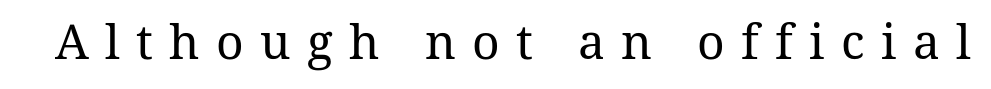
The image shows 48 px regular-weight serif type, upright; set unusually wide letter spacing (+0.34 em), not underlined; medium stroke contrast and a medium x-height.
